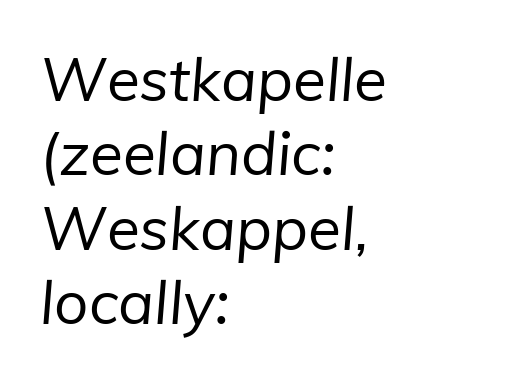
Do the characters align in a grid? No, the font is proportional. The font family rendered here belongs to the sans-serif group. Visually the block forms a straight wall on the left and a jagged coastline on the right. The weight tops out at a normal text grade.
